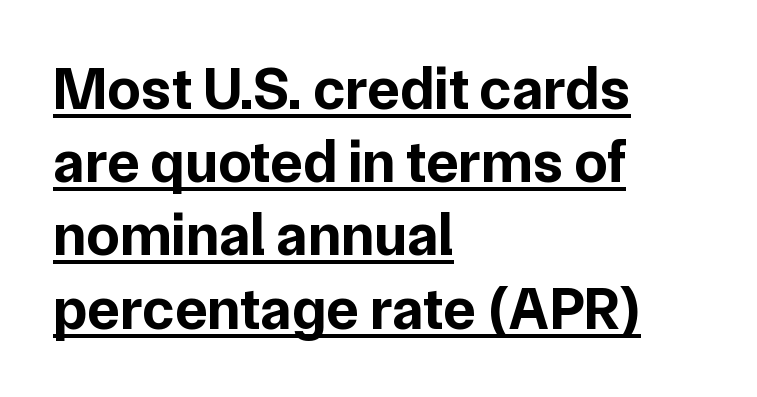
Q: Is the text bold? A: Yes.
Q: Is the text italic (slanted)? A: No, it is upright.
Q: Is the typeface a serif or a sans-serif typeface? A: Sans-serif.
Q: Is the text underlined? A: Yes.
Q: How is the paragraph aligned? A: Left-aligned.
Q: Is the spacing between letters normal or unusually wide? A: Normal.
Q: Width (condensed, normal, or wide)? A: Normal.
Q: Stroke contrast? A: Low.
Q: x-height? A: Medium.
Q: Monospaced? A: No.
